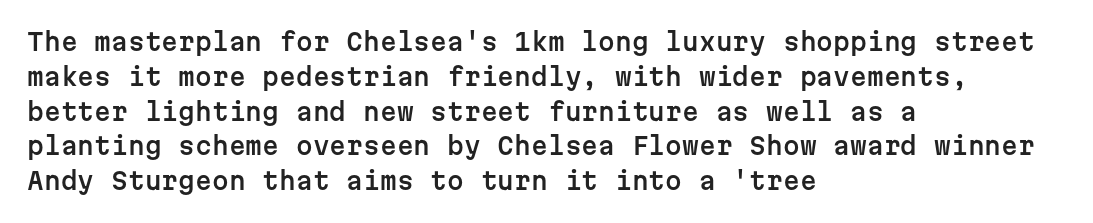
This sample keeps an unexceptional amount of space between lines. These lines keep a tight, regular rhythm from letter to letter. Every stem runs plumb, perpendicular to the baseline. Reading down the block, your eye returns to a fixed left position each line. The string is rendered with underlining switched off.
